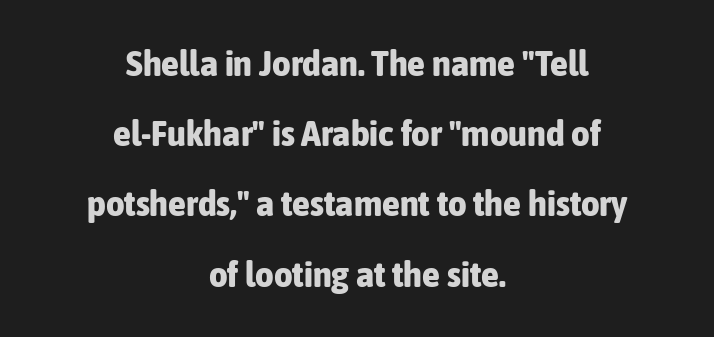
It's the straight-up-and-down kind of type. The baseline area is clear. The font is running at its bold setting. Quick note: interline space is abundant. The rendering shows plain stroke endings on the letterforms — a sans-serif design. Caption: standard tracking, unaltered.
